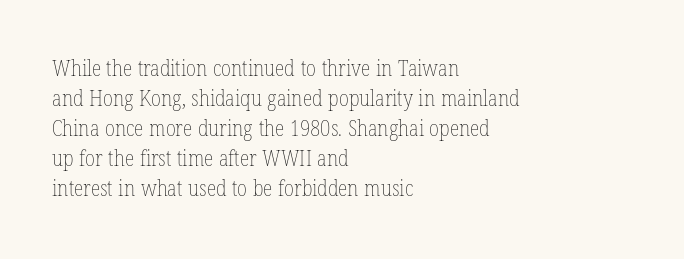
{"italic": "no", "bold": "no", "underline": "no", "align": "left", "line_spacing": "normal", "line_spacing_ratio": 1.36, "letter_spacing": "normal", "letter_spacing_em": 0.0, "glyph_px": 22}
